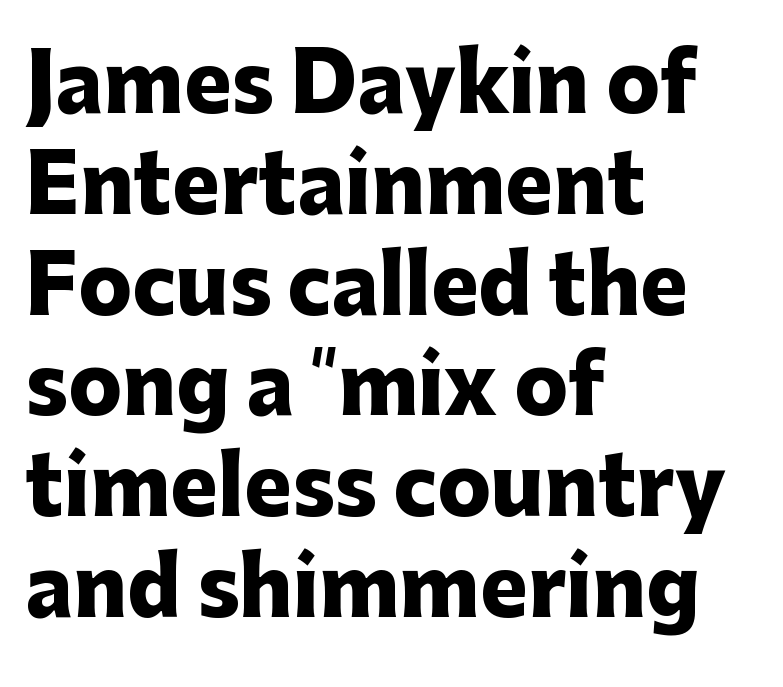
The words here are not underlined. Check where the strokes stop: nothing finishes them off — pure sans. The rendering uses natural spacing where letterforms have individual widths. The rag falls on the right side of this text block.
